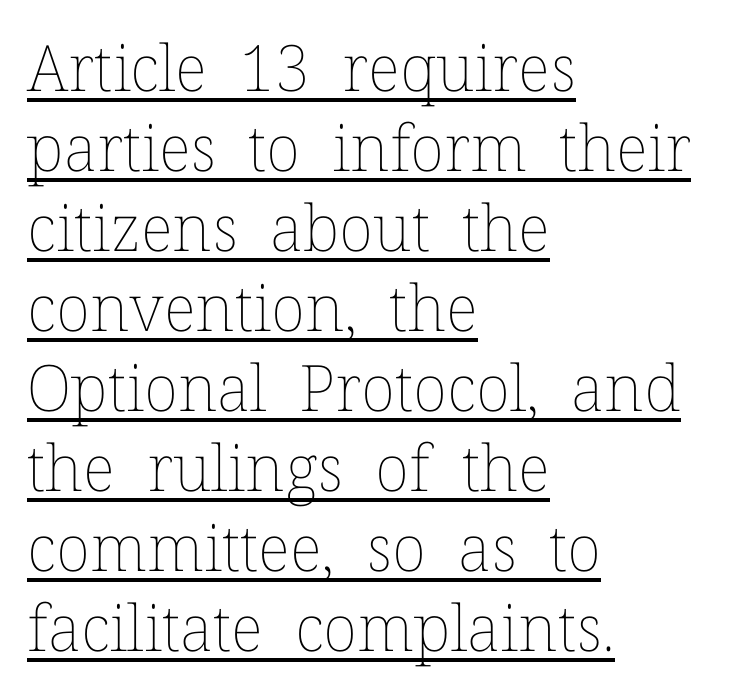
This sample uses plain, unmodified letter spacing. Where is the straight margin? On the left. This is underlined copy, the kind a proofreader might mark for attention. The passage shown is typed in a proportional face where columns would drift. No chunkiness to these letters — they're not bold. The rows are spaced the way most documents space them.
